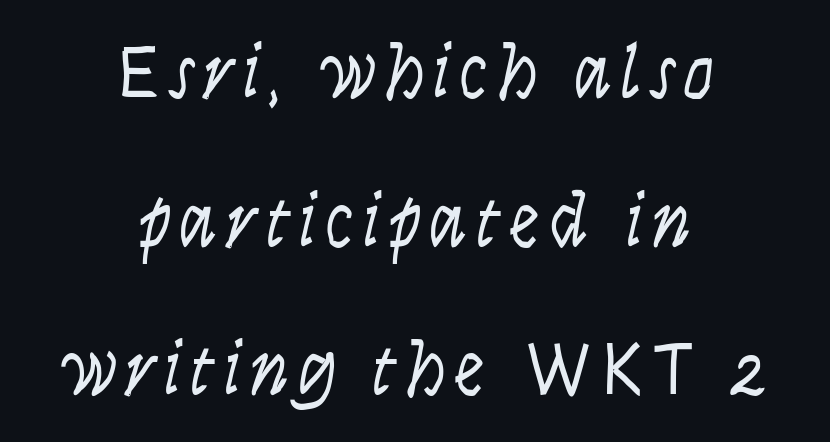
Q: Is the text bold? A: No.
Q: Is the text italic (slanted)? A: Yes, it leans right by about 9 degrees.
Q: Is the text underlined? A: No.
Q: How is the paragraph aligned? A: Centered.
Q: Is the spacing between lines tight, normal or loose? A: Loose.
Q: Width (condensed, normal, or wide)? A: Condensed.
Q: Stroke contrast? A: Low.
Q: x-height? A: Large.
Q: Monospaced? A: No.
